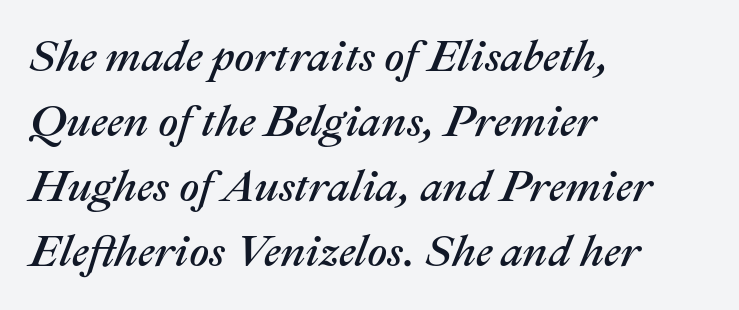
{"italic": "yes", "lean": "right", "slant_degrees": 22, "width": "normal", "stroke_contrast": "medium", "x_height": "medium", "monospaced": "no", "underline": "no", "align": "left", "line_spacing": "normal", "line_spacing_ratio": 1.48, "letter_spacing": "normal", "letter_spacing_em": 0.0, "glyph_px": 44}
